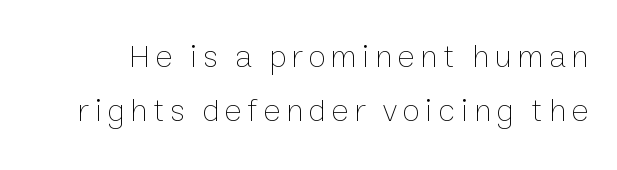
The letters stand upright; this is a roman face. The space between consecutive lines is moderate. This reads as an unemphasized weight, regular at the heaviest. The string is rendered with underlining switched off. Do the characters align in a grid? No, the font is proportional.
